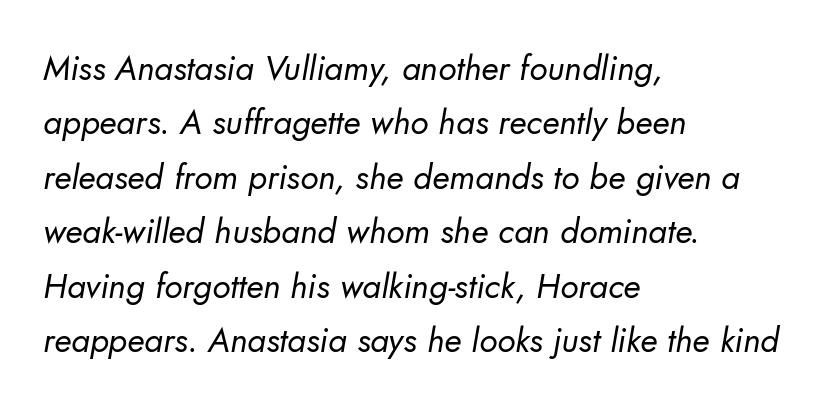
The font sits on the lighter half of the weight spectrum, regular included. The typeface chosen for these lines omits serifs. Caption: multi-line text, flush left, ragged right. Is the letter spacing exaggerated? No — it looks like the ordinary default.
